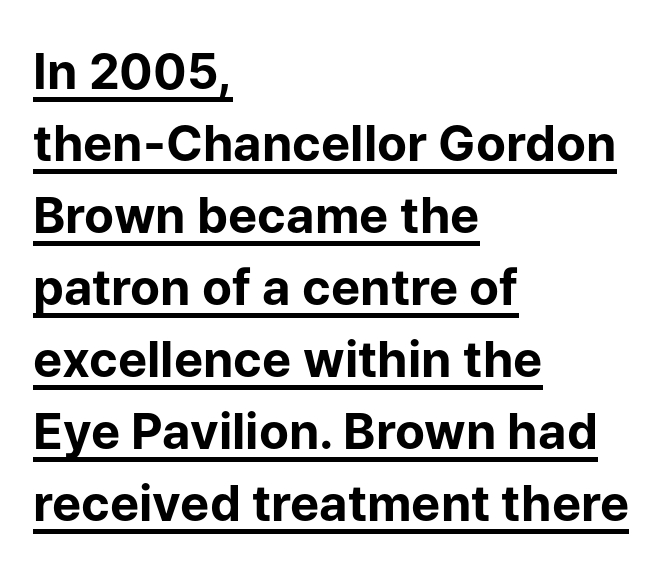
Q: Is the text bold? A: Yes.
Q: Is the text italic (slanted)? A: No, it is upright.
Q: Is the typeface a serif or a sans-serif typeface? A: Sans-serif.
Q: Is the text underlined? A: Yes.
Q: How is the paragraph aligned? A: Left-aligned.
Q: Is the spacing between letters normal or unusually wide? A: Normal.
Q: Is the spacing between lines tight, normal or loose? A: Normal.
Q: Width (condensed, normal, or wide)? A: Normal.
Q: Stroke contrast? A: Low.
Q: x-height? A: Medium.
Q: Monospaced? A: No.
